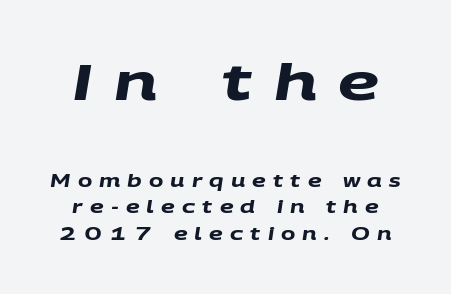
The image shows 51 px heavy, wide sans-serif type; set normal line spacing (1.55x), unusually wide letter spacing (+0.42 em), not underlined; the first (top) block is 3.0x larger; medium stroke contrast and a large x-height.
